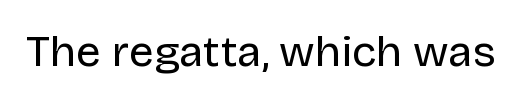
{"serif": "no", "italic": "no", "bold": "no", "weight": "regular", "width": "normal", "stroke_contrast": "low", "x_height": "large", "monospaced": "no", "underline": "no", "letter_spacing": "normal", "letter_spacing_em": 0.0, "glyph_px": 44}
